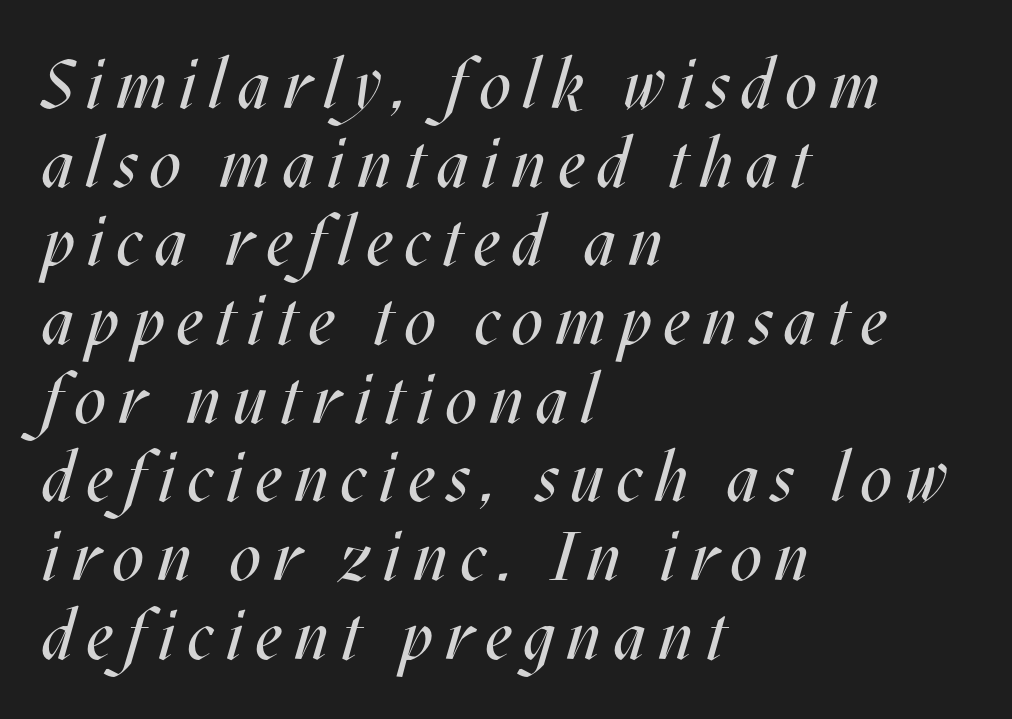
Q: Is the text bold? A: No.
Q: Is the text italic (slanted)? A: Yes, it leans right by about 17 degrees.
Q: Is the text underlined? A: No.
Q: How is the paragraph aligned? A: Left-aligned.
Q: Is the spacing between lines tight, normal or loose? A: Tight.
Q: Width (condensed, normal, or wide)? A: Condensed.
Q: Stroke contrast? A: Medium.
Q: x-height? A: Large.
Q: Monospaced? A: No.
